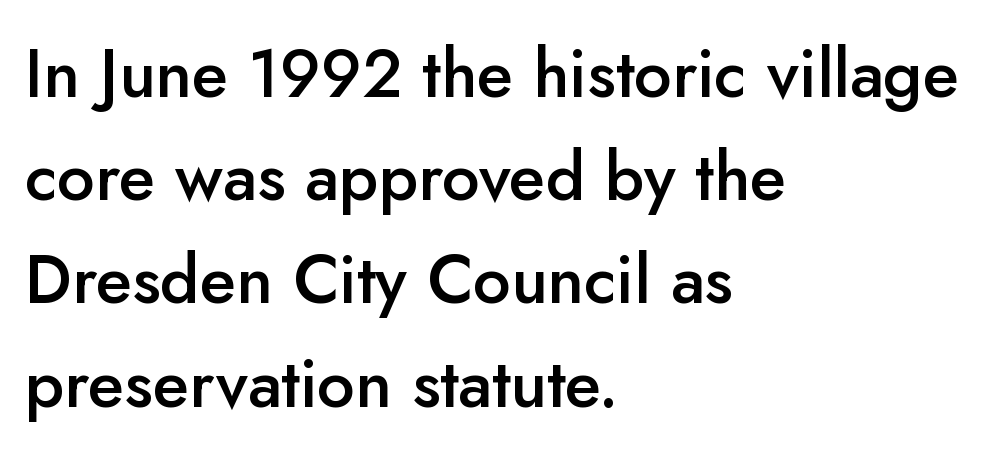
Q: Is the text bold? A: Semi-bold.
Q: Is the text italic (slanted)? A: No, it is upright.
Q: Is the typeface a serif or a sans-serif typeface? A: Sans-serif.
Q: Is the text underlined? A: No.
Q: How is the paragraph aligned? A: Left-aligned.
Q: Is the spacing between letters normal or unusually wide? A: Normal.
Q: Is the spacing between lines tight, normal or loose? A: Normal.
Q: Width (condensed, normal, or wide)? A: Normal.
Q: Stroke contrast? A: Low.
Q: x-height? A: Small.
Q: Monospaced? A: No.
